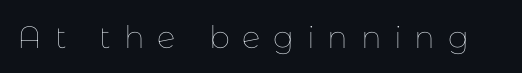
{"italic": "no", "bold": "no", "weight": "thin", "width": "normal", "stroke_contrast": "low", "x_height": "medium", "monospaced": "no", "underline": "no", "letter_spacing": "wide", "letter_spacing_em": 0.41, "glyph_px": 31}
